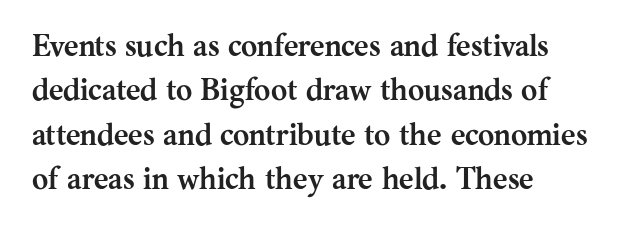
{"serif": "yes", "italic": "no", "bold": "yes", "weight": "semibold", "width": "normal", "stroke_contrast": "medium", "x_height": "medium", "monospaced": "no", "underline": "no", "align": "left", "line_spacing": "normal", "line_spacing_ratio": 1.43, "letter_spacing": "normal", "letter_spacing_em": 0.0, "glyph_px": 31}
